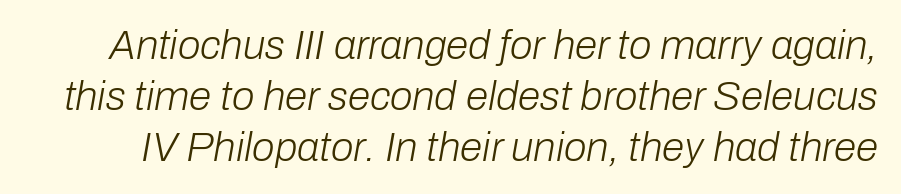
The image shows 41 px light type, italic (leaning right); set normal line spacing (1.25x), normal letter spacing, not underlined; low stroke contrast and a medium x-height.
